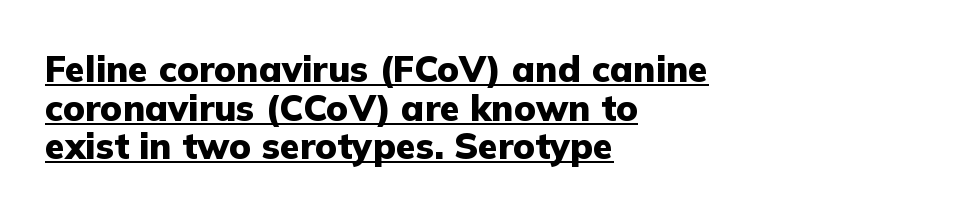
{"serif": "no", "italic": "no", "bold": "yes", "weight": "heavy", "width": "normal", "stroke_contrast": "low", "x_height": "medium", "monospaced": "no", "underline": "yes", "align": "left", "line_spacing": "tight", "line_spacing_ratio": 1.07, "letter_spacing": "normal", "letter_spacing_em": 0.0, "glyph_px": 36}
